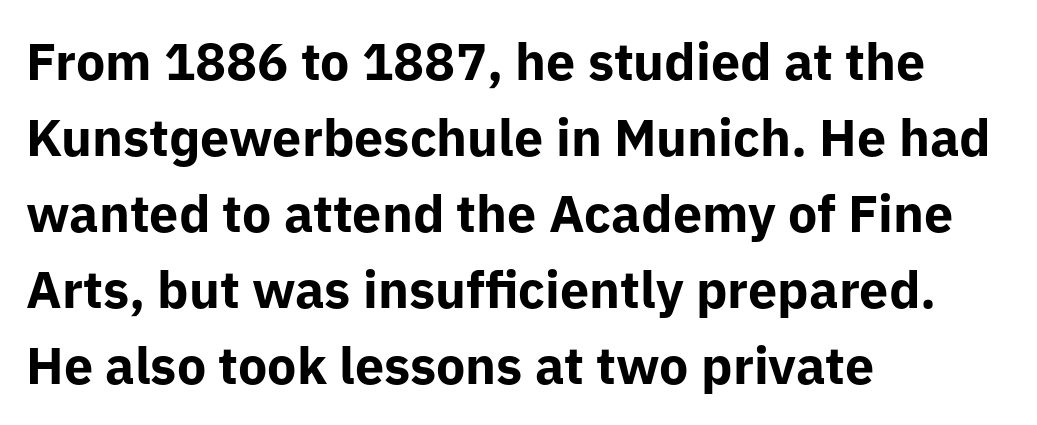
Underline: absent. Is this a fixed-width face? No — the glyphs have proportional, varying widths. Short note: letters normally spaced. Heavy, bold letterforms. The letters stand upright; this is a roman face.
